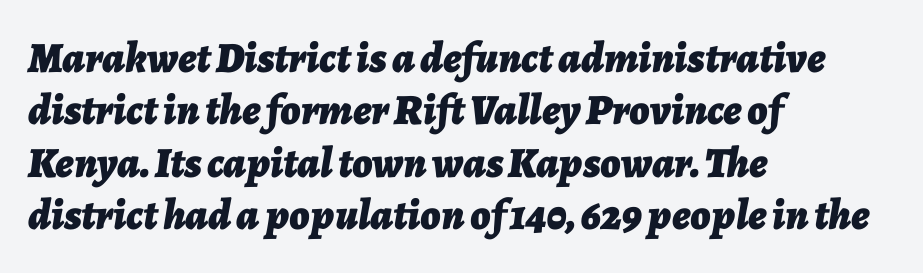
The image shows 43 px bold type, italic (leaning right); set left-aligned, line spacing 1.22x, normal letter spacing, not underlined; low stroke contrast and a medium x-height.
